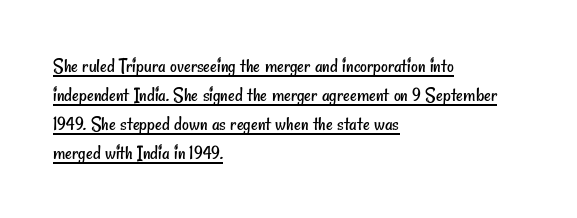
The passage is arranged the way most books set body copy — flush left. Line spacing here is normal. A baseline rule has been typeset under these characters. No extra tracking has been applied to these lines. Compared with a typical body face, this is equally light or lighter still.
